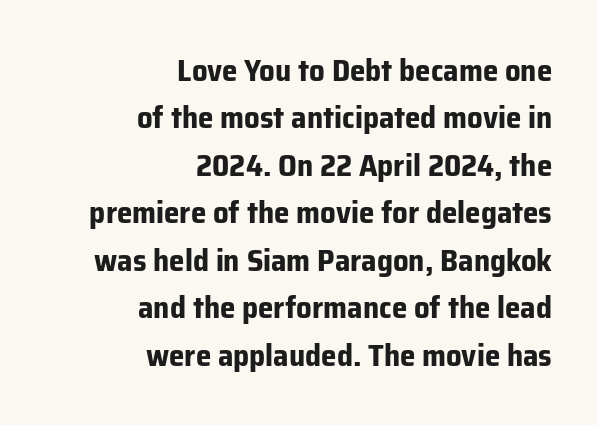
Q: Is the text bold? A: Yes.
Q: Is the text italic (slanted)? A: No, it is upright.
Q: Is the typeface a serif or a sans-serif typeface? A: Sans-serif.
Q: Is the text underlined? A: No.
Q: How is the paragraph aligned? A: Right-aligned.
Q: Is the spacing between letters normal or unusually wide? A: Normal.
Q: Is the spacing between lines tight, normal or loose? A: Normal.
Q: Width (condensed, normal, or wide)? A: Normal.
Q: Stroke contrast? A: Low.
Q: x-height? A: Medium.
Q: Monospaced? A: No.
